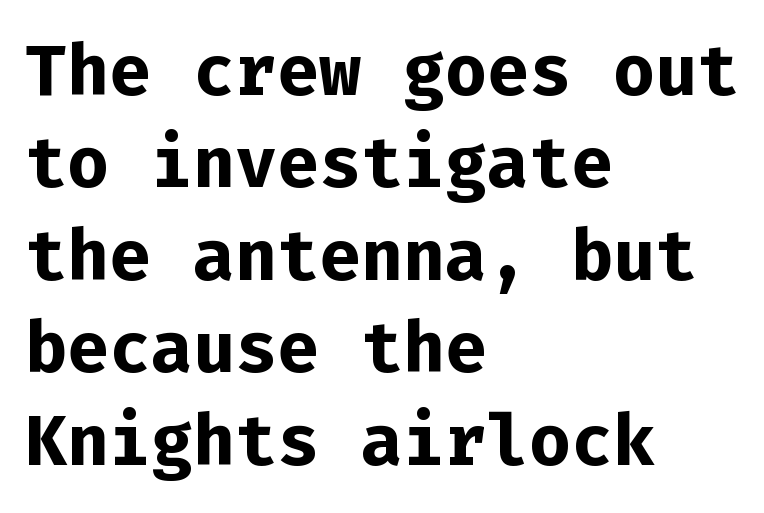
Q: Is the text bold? A: Yes.
Q: Is the text italic (slanted)? A: No, it is upright.
Q: Is the typeface a serif or a sans-serif typeface? A: Sans-serif.
Q: Is the text underlined? A: No.
Q: How is the paragraph aligned? A: Left-aligned.
Q: Is the spacing between letters normal or unusually wide? A: Normal.
Q: Is the spacing between lines tight, normal or loose? A: Normal.
Q: Width (condensed, normal, or wide)? A: Normal.
Q: Stroke contrast? A: Low.
Q: x-height? A: Medium.
Q: Monospaced? A: Yes.
